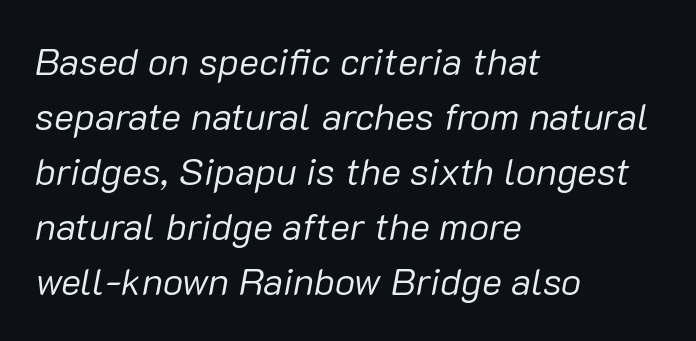
Q: Is the text bold? A: No.
Q: Is the text italic (slanted)? A: Yes, it leans right by about 10 degrees.
Q: Is the text underlined? A: No.
Q: How is the paragraph aligned? A: Left-aligned.
Q: Is the spacing between letters normal or unusually wide? A: Normal.
Q: Is the spacing between lines tight, normal or loose? A: Normal.
Q: Width (condensed, normal, or wide)? A: Normal.
Q: Stroke contrast? A: Low.
Q: x-height? A: Medium.
Q: Monospaced? A: No.
